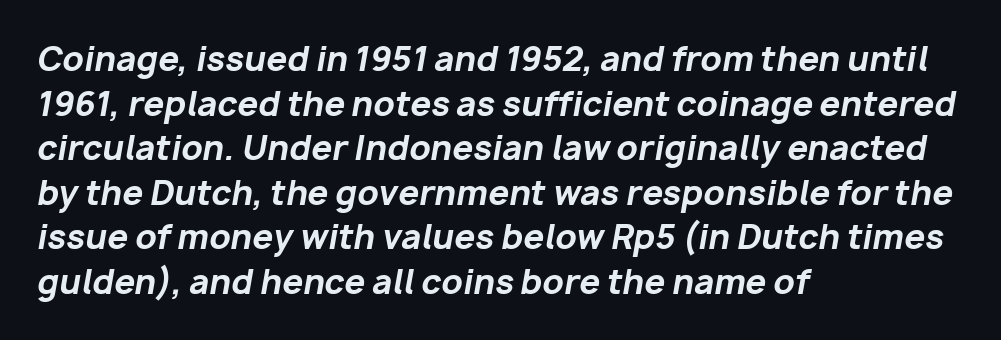
The image shows 33 px bold type, italic (leaning right); set left-aligned, normal line spacing (1.35x), normal letter spacing, not underlined; low stroke contrast and a medium x-height.
